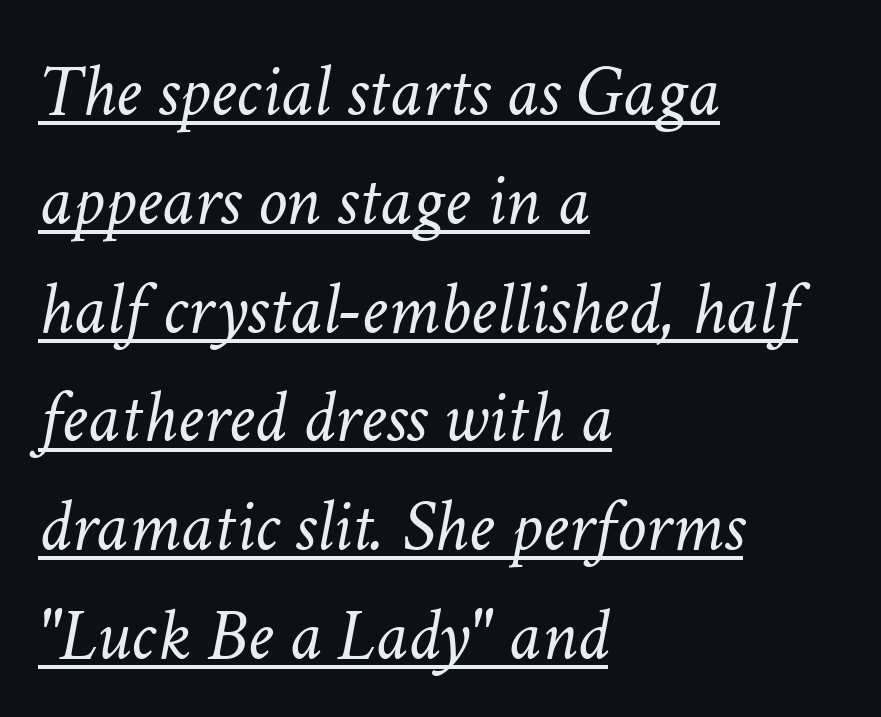
The image shows 74 px light type, italic (leaning right); set left-aligned, normal line spacing (1.47x), normal letter spacing, underlined; low stroke contrast and a medium x-height.
